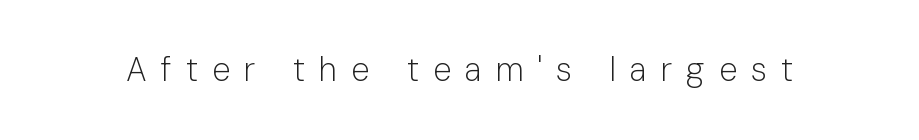
The image shows 33 px light sans-serif type, upright; set unusually wide letter spacing (+0.43 em), not underlined; low stroke contrast and a medium x-height.
